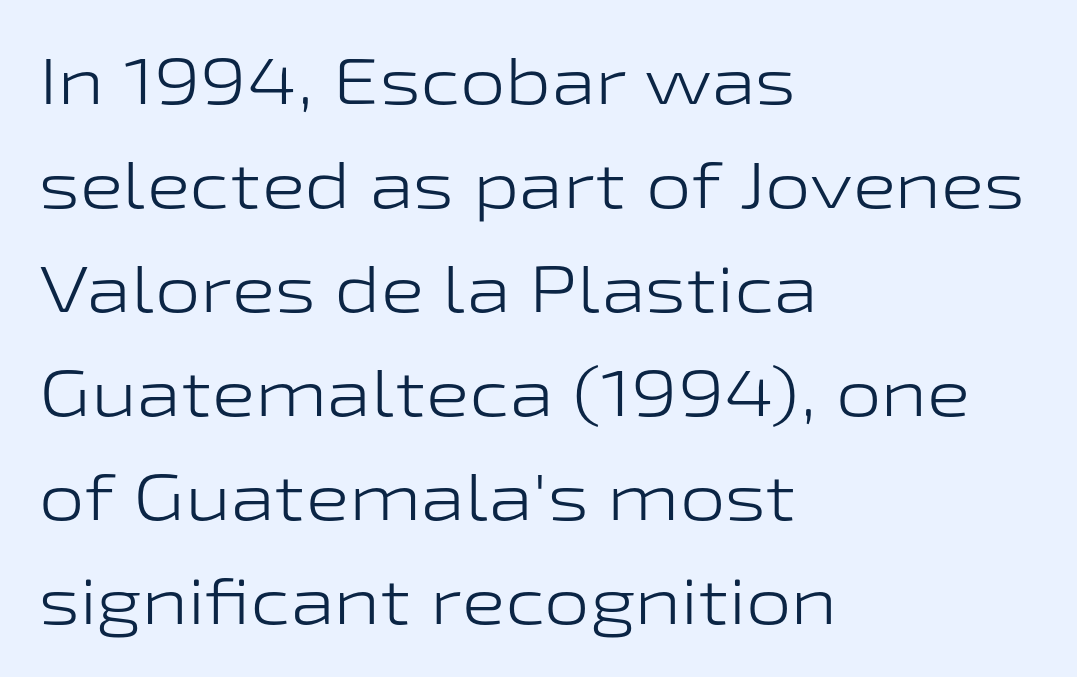
The image shows 65 px light, wide sans-serif type, upright; set left-aligned, normal line spacing (1.6x), normal letter spacing, not underlined; low stroke contrast and a medium x-height.
